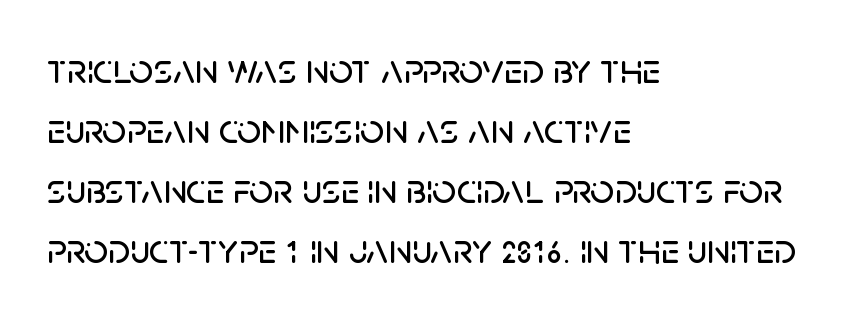
{"serif": "no", "italic": "no", "width": "normal", "stroke_contrast": "low", "x_height": "large", "monospaced": "no", "underline": "no", "align": "left", "line_spacing": "normal", "line_spacing_ratio": 1.43, "letter_spacing": "normal", "letter_spacing_em": 0.0, "glyph_px": 42}
